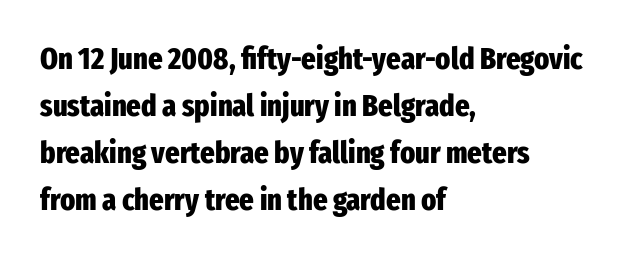
No feet cap the strokes, marking this as sans-serif type. The space between consecutive lines is moderate. The face used here is proportionally spaced, like ordinary book or web type. The face used here is rendered with its standard letterfit.
